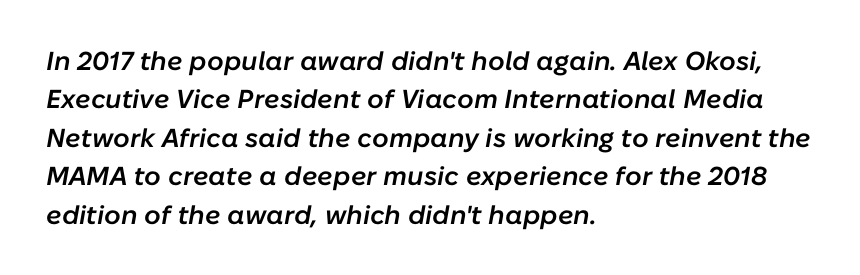
{"italic": "yes", "lean": "right", "slant_degrees": 10, "bold": "semi", "underline": "no", "align": "left", "line_spacing": "normal", "line_spacing_ratio": 1.48, "letter_spacing": "normal", "letter_spacing_em": 0.0, "glyph_px": 26}
